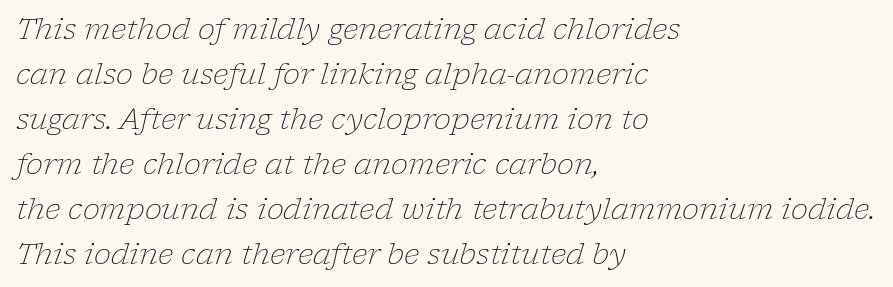
The image shows 29 px light serif type, italic (leaning right); set left-aligned, normal line spacing (1.55x), normal letter spacing, not underlined; low stroke contrast and a medium x-height.
